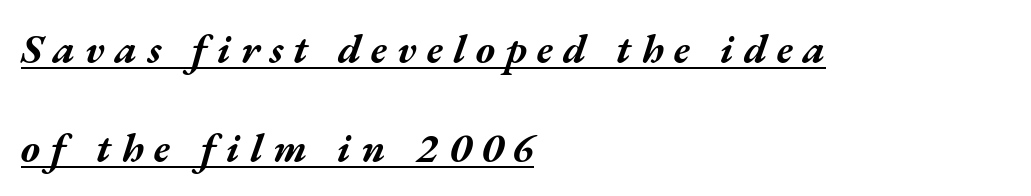
Underline: present. This rendering uses left alignment, leaving the right contour irregular. The font's italic variant was chosen for this text. This sample trades compactness for vertical openness between lines. Short note: letters widely spaced. A typesetter would call this proportional, since set widths differ per character.
